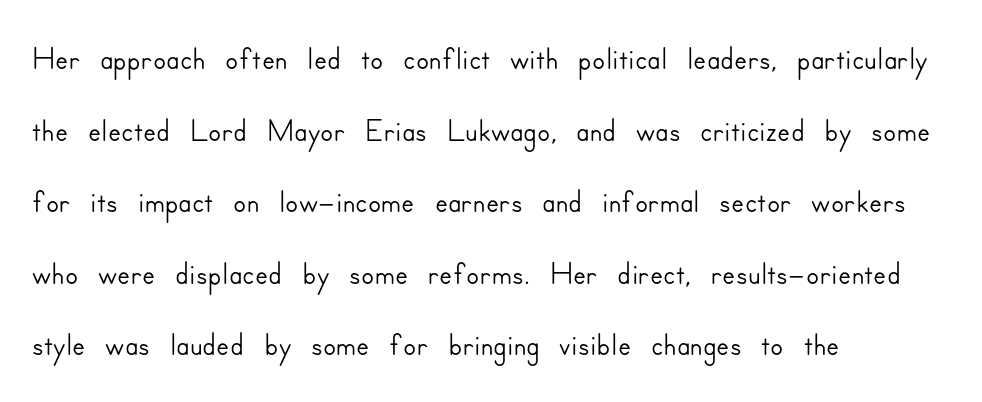
The image shows 48 px sans-serif type, upright; set left-aligned, normal line spacing (1.49x), normal letter spacing, not underlined; low stroke contrast and a small x-height.
